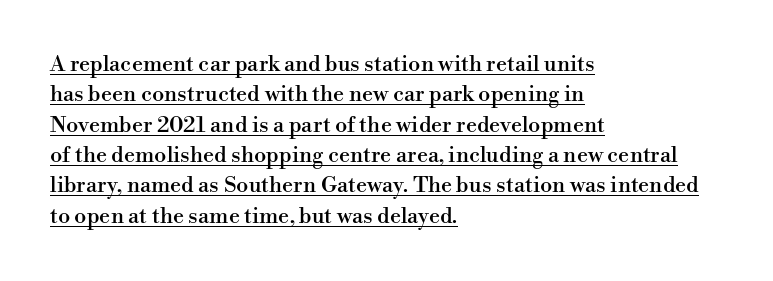
Q: Is the text italic (slanted)? A: No, it is upright.
Q: Is the text underlined? A: Yes.
Q: How is the paragraph aligned? A: Left-aligned.
Q: Is the spacing between letters normal or unusually wide? A: Normal.
Q: Is the spacing between lines tight, normal or loose? A: Normal.
